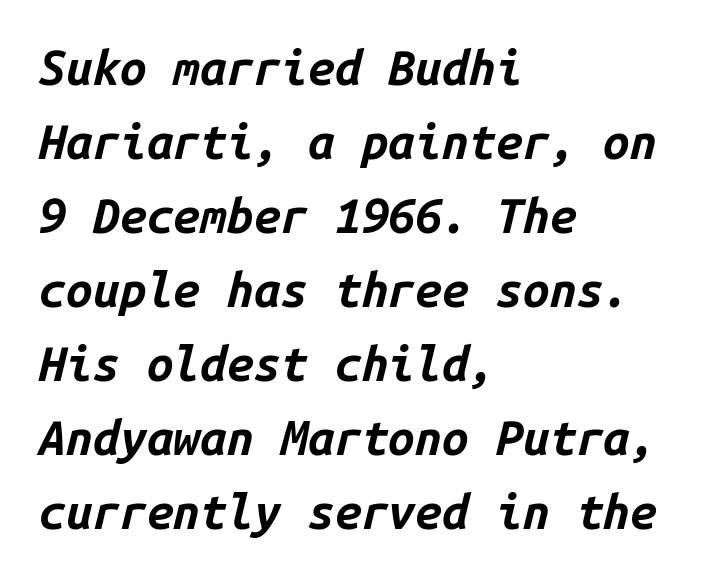
Q: Is the text bold? A: Yes.
Q: Is the text italic (slanted)? A: Yes, it leans right by about 14 degrees.
Q: Is the text underlined? A: No.
Q: How is the paragraph aligned? A: Left-aligned.
Q: Is the spacing between letters normal or unusually wide? A: Normal.
Q: Is the spacing between lines tight, normal or loose? A: Normal.
Q: Width (condensed, normal, or wide)? A: Normal.
Q: Stroke contrast? A: Low.
Q: x-height? A: Medium.
Q: Monospaced? A: Yes.
